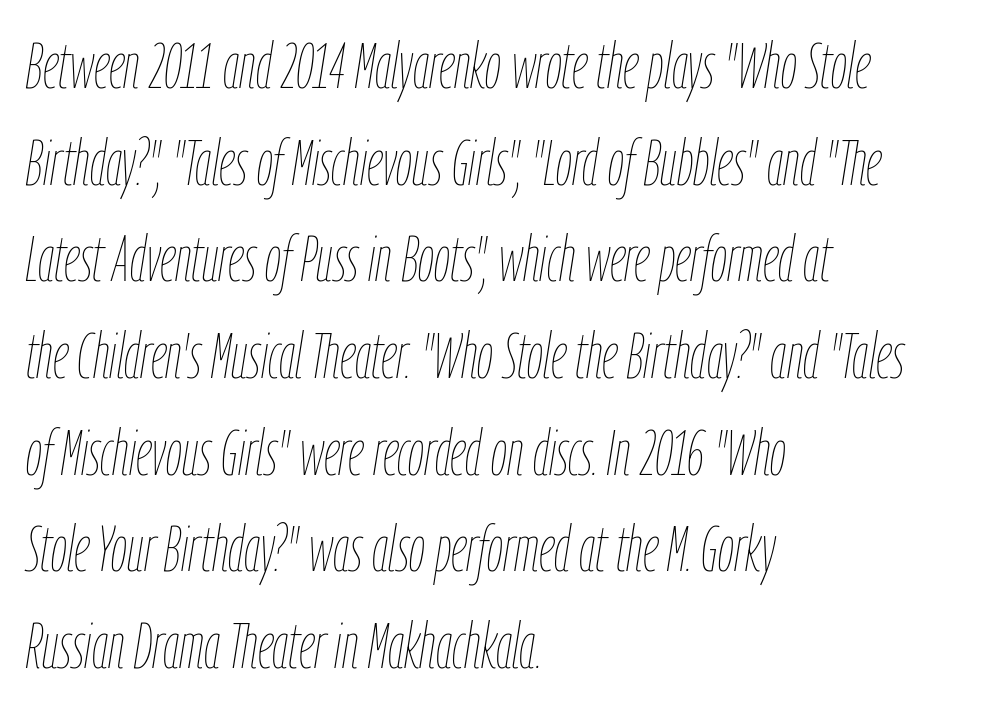
Q: Is the text bold? A: No.
Q: Is the text italic (slanted)? A: Yes, it leans right by about 9 degrees.
Q: Is the text underlined? A: No.
Q: How is the paragraph aligned? A: Left-aligned.
Q: Is the spacing between letters normal or unusually wide? A: Normal.
Q: Is the spacing between lines tight, normal or loose? A: Normal.
Q: Width (condensed, normal, or wide)? A: Condensed.
Q: Stroke contrast? A: Low.
Q: x-height? A: Medium.
Q: Monospaced? A: No.
